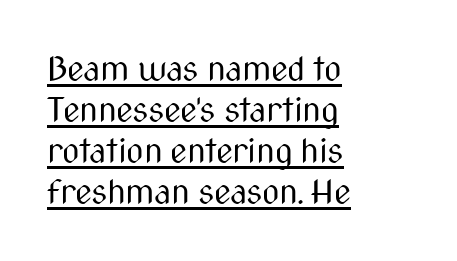
Q: Is the text bold? A: No.
Q: Is the text italic (slanted)? A: No, it is upright.
Q: Is the typeface a serif or a sans-serif typeface? A: Sans-serif.
Q: Is the text underlined? A: Yes.
Q: How is the paragraph aligned? A: Left-aligned.
Q: Is the spacing between letters normal or unusually wide? A: Normal.
Q: Width (condensed, normal, or wide)? A: Condensed.
Q: Stroke contrast? A: Medium.
Q: x-height? A: Medium.
Q: Monospaced? A: No.
